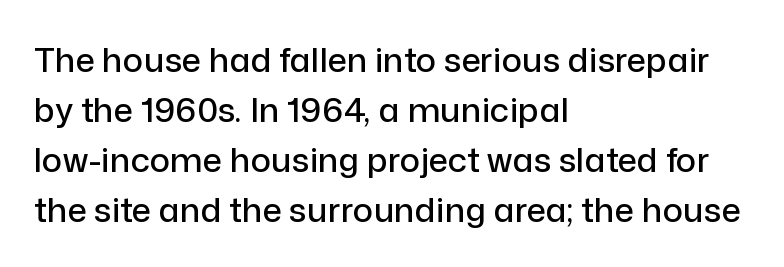
Lines of text with bare space underneath. One glance says typical: line gaps are just what's usual. Note the varied advance widths — an 'i' is clearly narrower than an 'm'. Style check: upright. The setting favours the left margin, as ordinary paragraphs usually do. Does extra space separate the letters? No, they use regular spacing.
